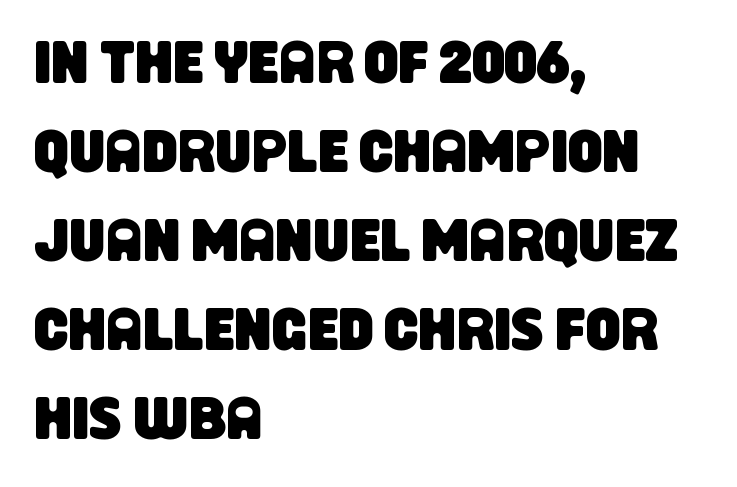
The image shows 61 px condensed sans-serif type; set left-aligned, normal line spacing (1.46x), normal letter spacing, not underlined; low stroke contrast and a large x-height.
